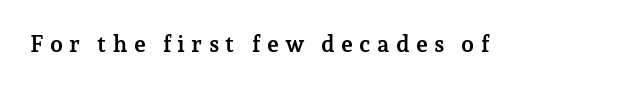
Tall strokes in this sample are plumb rather than angled. Set as a true bold cut, around the 700 mark. Between one letter and the next there's a generous, obvious gap. Glance below the letters and you will spot only blank space.
